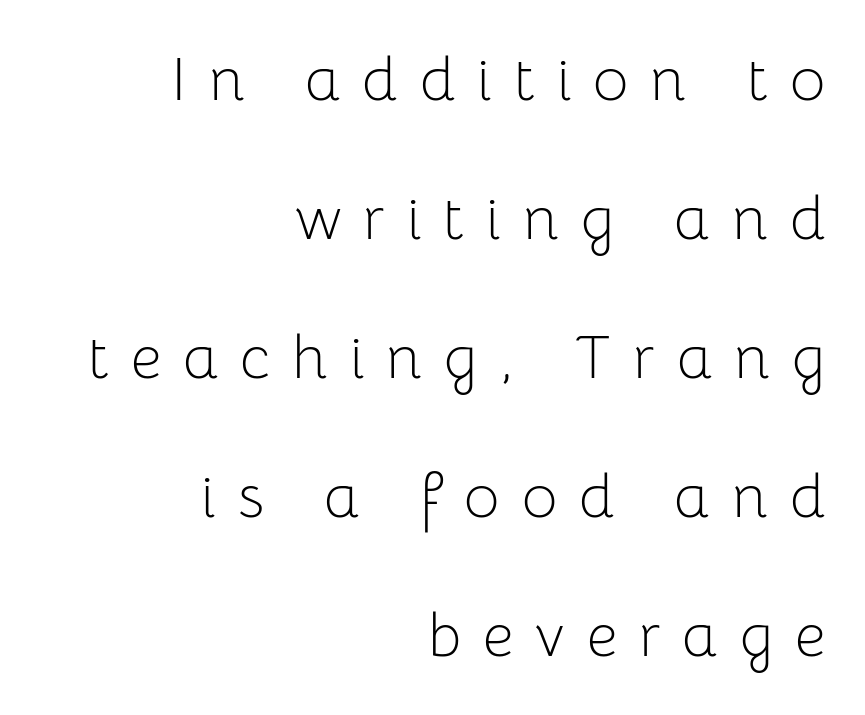
Rendered with straight, roman letterforms. The strip under each line holds only bare page. A quiet, ordinary-to-light weight characterises the typeface. The letters carry no serifs — their stems end cleanly without finishing strokes.
